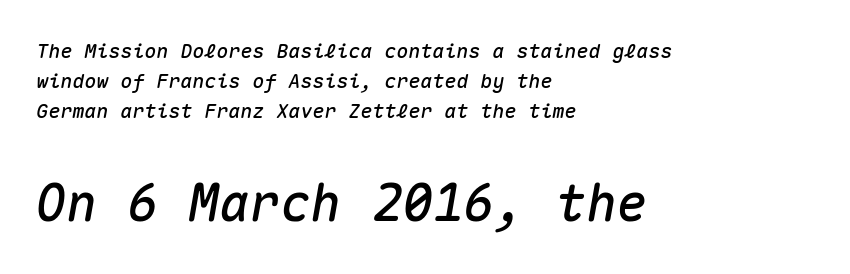
The image shows 51 px text type, italic (leaning right), monospaced; set left-aligned, normal line spacing (1.5x), normal letter spacing, not underlined; the second (bottom) block is 2.55x larger; medium stroke contrast and a medium x-height.
